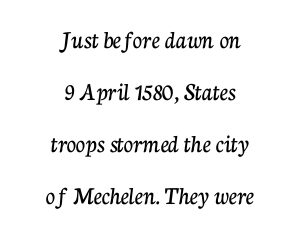
The text block is weighted toward neither margin, spreading evenly from the middle. Nobody drew a line under any word here. Tracking value appears to be zero — textbook default spacing. A typesetter would call this leading open, well beyond the default.
